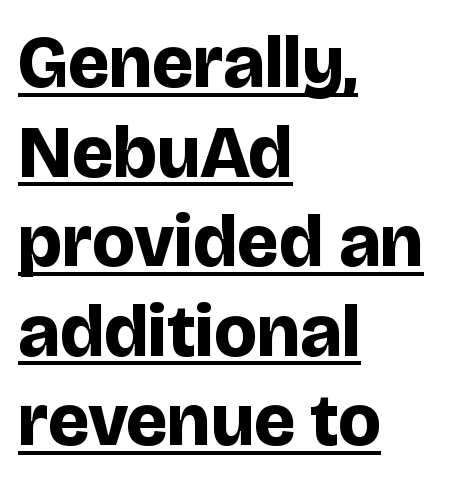
A sans-serif font was chosen for this passage. Every character sits straight up, as roman type does. Is the letter spacing exaggerated? No — it looks like the ordinary default. Glance below the letters and you will spot a drawn line. Here the designer chose a conventional face with non-uniform glyph widths.
